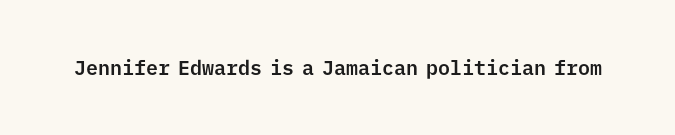
Q: Is the text italic (slanted)? A: No, it is upright.
Q: Is the text underlined? A: No.
Q: Is the spacing between letters normal or unusually wide? A: Normal.
